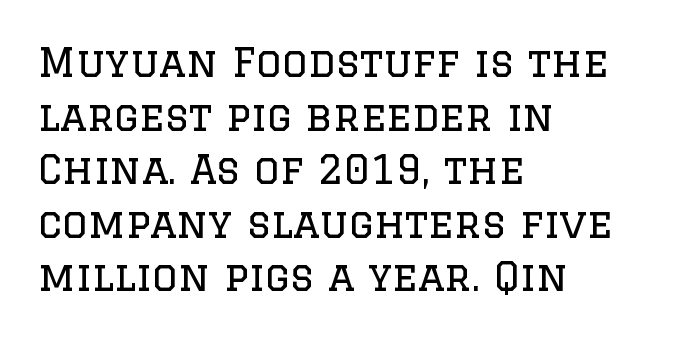
Type style note: has serifs. The glyphs are unaccompanied by any horizontal stroke below them. Nope, not italic — everything's standing straight. The designer left line spacing at the default.
